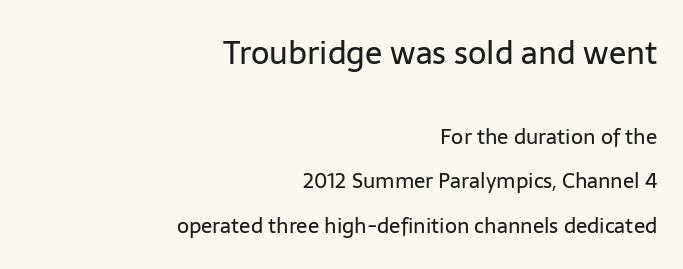
Q: Is the text bold? A: No.
Q: Is the text italic (slanted)? A: No, it is upright.
Q: Is the typeface a serif or a sans-serif typeface? A: Sans-serif.
Q: Is the text underlined? A: No.
Q: How is the paragraph aligned? A: Right-aligned.
Q: Is the spacing between letters normal or unusually wide? A: Normal.
Q: Is the spacing between lines tight, normal or loose? A: Loose.
Q: Which block of text is set in a larger size, the first (top) or the second (bottom)? A: The first (top) one.
Q: Width (condensed, normal, or wide)? A: Normal.
Q: Stroke contrast? A: Low.
Q: x-height? A: Medium.
Q: Monospaced? A: No.
